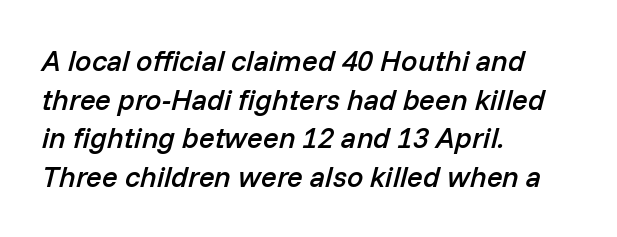
Q: Is the text bold? A: Semi-bold.
Q: Is the text italic (slanted)? A: Yes, it leans right by about 14 degrees.
Q: Is the text underlined? A: No.
Q: How is the paragraph aligned? A: Left-aligned.
Q: Is the spacing between letters normal or unusually wide? A: Normal.
Q: Is the spacing between lines tight, normal or loose? A: Normal.
Q: Width (condensed, normal, or wide)? A: Normal.
Q: Stroke contrast? A: Low.
Q: x-height? A: Medium.
Q: Monospaced? A: No.
